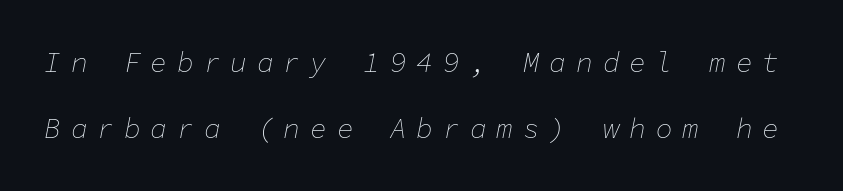
Q: Is the text bold? A: No.
Q: Is the text italic (slanted)? A: Yes, it leans right by about 11 degrees.
Q: Is the text underlined? A: No.
Q: Is the spacing between letters normal or unusually wide? A: Unusually wide.
Q: Is the spacing between lines tight, normal or loose? A: Loose.
Q: Width (condensed, normal, or wide)? A: Normal.
Q: Stroke contrast? A: Low.
Q: x-height? A: Medium.
Q: Monospaced? A: Yes.
